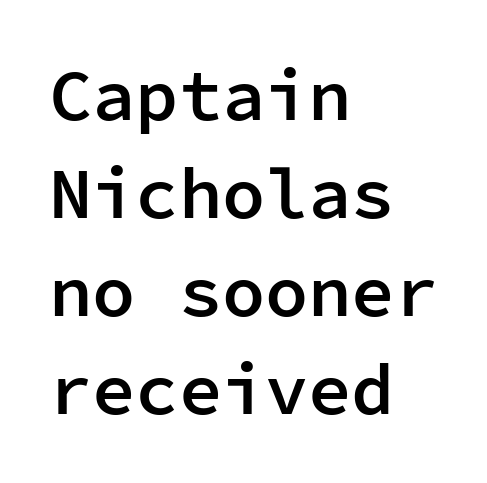
Q: Is the text bold? A: Semi-bold.
Q: Is the text italic (slanted)? A: No, it is upright.
Q: Is the typeface a serif or a sans-serif typeface? A: Sans-serif.
Q: Is the text underlined? A: No.
Q: How is the paragraph aligned? A: Left-aligned.
Q: Is the spacing between letters normal or unusually wide? A: Normal.
Q: Is the spacing between lines tight, normal or loose? A: Normal.
Q: Width (condensed, normal, or wide)? A: Normal.
Q: Stroke contrast? A: Low.
Q: x-height? A: Medium.
Q: Monospaced? A: Yes.
